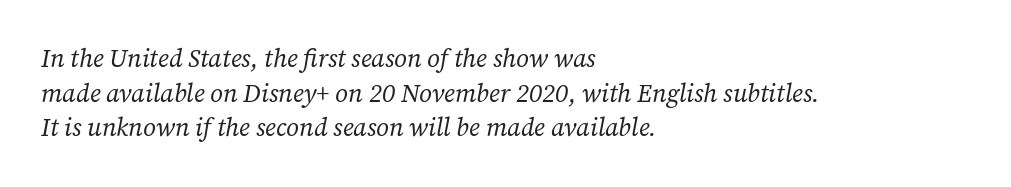
{"italic": "yes", "lean": "right", "slant_degrees": 12, "bold": "no", "underline": "no", "align": "left", "line_spacing": "normal", "line_spacing_ratio": 1.39, "letter_spacing": "normal", "letter_spacing_em": 0.0, "glyph_px": 25}
